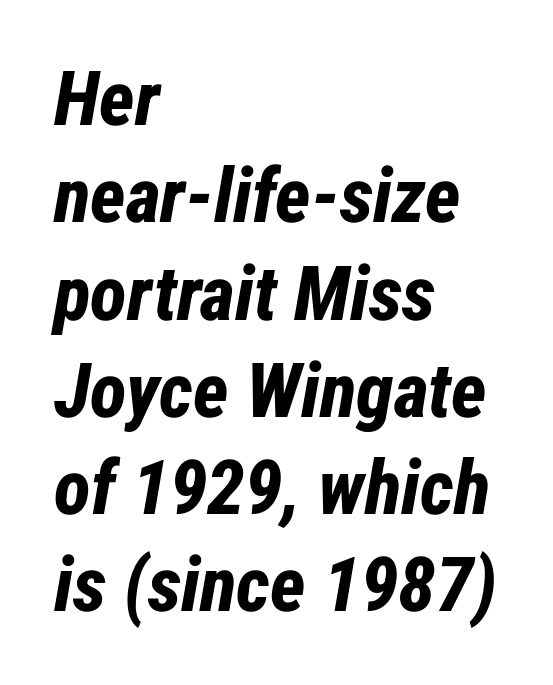
{"italic": "yes", "lean": "right", "slant_degrees": 12, "bold": "yes", "weight": "bold", "width": "condensed", "stroke_contrast": "low", "x_height": "medium", "monospaced": "no", "underline": "no", "align": "left", "line_spacing": "normal", "line_spacing_ratio": 1.28, "letter_spacing": "normal", "letter_spacing_em": 0.0, "glyph_px": 76}
